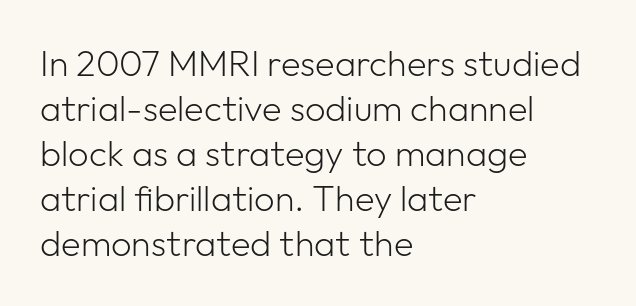
The image shows 36 px light sans-serif type, upright; set left-aligned, normal line spacing (1.25x), normal letter spacing, not underlined; low stroke contrast and a medium x-height.
